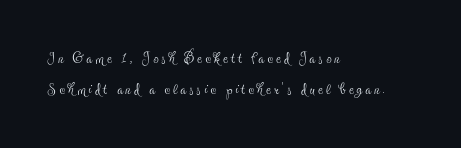
{"bold": "no", "underline": "no", "align": "left", "line_spacing": "normal", "line_spacing_ratio": 1.48, "glyph_px": 21}
